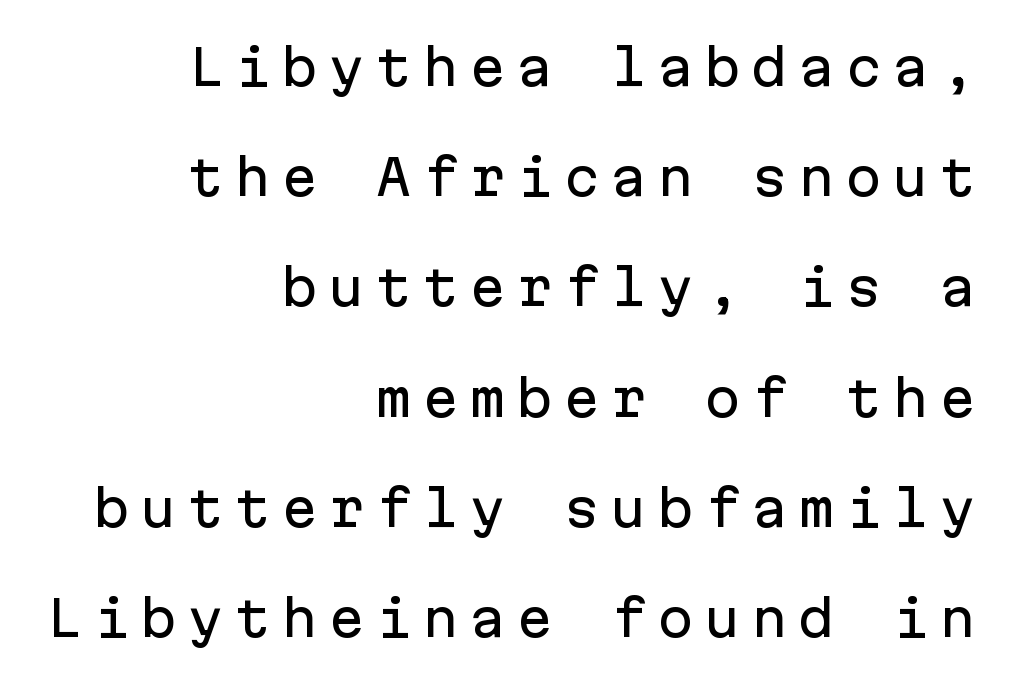
The face used here is a sans, in the tradition of grotesques and geometrics. Vertical strokes here are truly vertical. Every character here occupies the same horizontal width, giving the sample a typewriter-like rhythm. Honestly, the letter spacing is so wide it's the main thing you notice. Every row of glyphs terminates at an identical x-position on the right. Baseline-to-baseline distance is far greater than the letter height.
